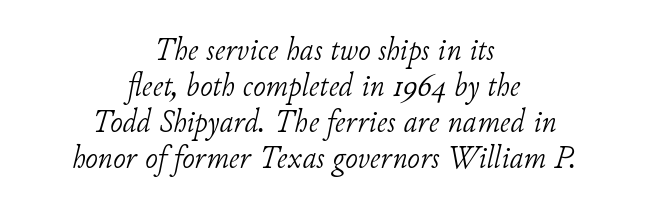
Q: Is the text bold? A: No.
Q: Is the text italic (slanted)? A: Yes, it leans right by about 11 degrees.
Q: Is the typeface a serif or a sans-serif typeface? A: Serif.
Q: Is the text underlined? A: No.
Q: How is the paragraph aligned? A: Centered.
Q: Is the spacing between letters normal or unusually wide? A: Normal.
Q: Is the spacing between lines tight, normal or loose? A: Tight.
Q: Width (condensed, normal, or wide)? A: Normal.
Q: Stroke contrast? A: Low.
Q: x-height? A: Small.
Q: Monospaced? A: No.
